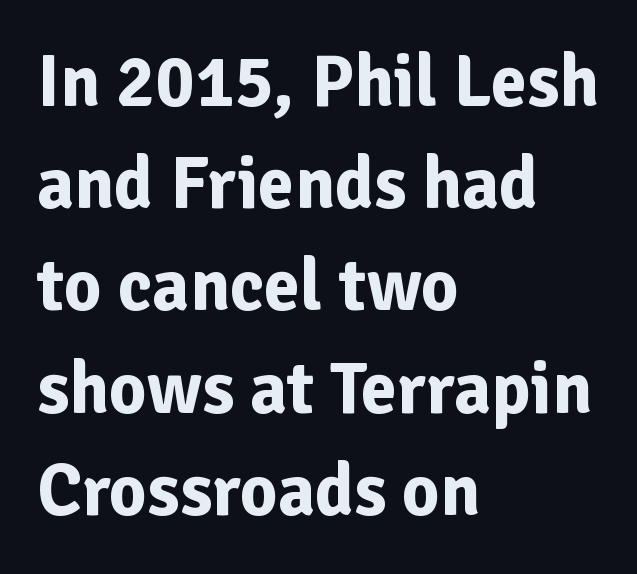
Q: Is the text bold? A: Yes.
Q: Is the text italic (slanted)? A: No, it is upright.
Q: Is the typeface a serif or a sans-serif typeface? A: Sans-serif.
Q: Is the text underlined? A: No.
Q: How is the paragraph aligned? A: Left-aligned.
Q: Is the spacing between letters normal or unusually wide? A: Normal.
Q: Is the spacing between lines tight, normal or loose? A: Normal.
Q: Width (condensed, normal, or wide)? A: Normal.
Q: Stroke contrast? A: Low.
Q: x-height? A: Medium.
Q: Monospaced? A: No.
